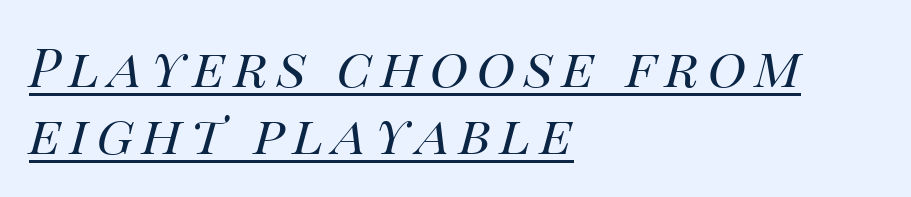
Varying glyph widths throughout — classic text-font behaviour. Is the stroke heavy? The answer is a plain regular-or-lighter. Underline: present. Is there much room between lines? A standard amount, neither cramped nor airy. Where is the straight margin? On the left. Designer's note — italics engaged.
